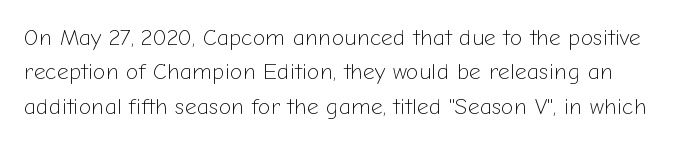
Q: Is the text bold? A: No.
Q: Is the text italic (slanted)? A: No, it is upright.
Q: Is the text underlined? A: No.
Q: Is the spacing between letters normal or unusually wide? A: Normal.
Q: Is the spacing between lines tight, normal or loose? A: Normal.
